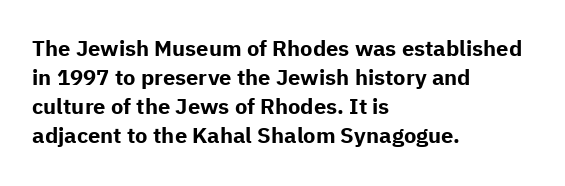
I'd describe the lettering as bold — thick and assertive. Line starts are locked; line ends wander. Nope, not italic — everything's standing straight. Only glyphs here, with clear space below each row.
